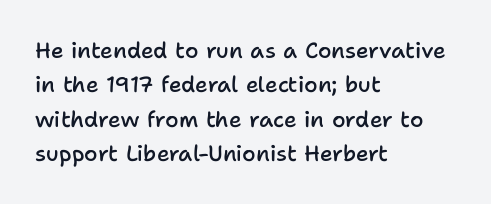
Q: Is the text bold? A: Semi-bold.
Q: Is the text italic (slanted)? A: No, it is upright.
Q: Is the text underlined? A: No.
Q: How is the paragraph aligned? A: Left-aligned.
Q: Is the spacing between letters normal or unusually wide? A: Normal.
Q: Is the spacing between lines tight, normal or loose? A: Normal.
